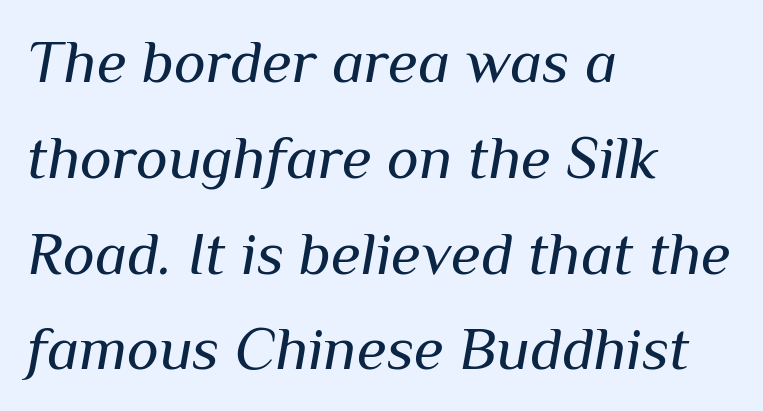
A classic flush-left, rag-right setting is used for this passage. Words float on clear page, feet unadorned. Proportional: the letters do not fall into vertical columns. Is there much room between lines? A standard amount, neither cramped nor airy. This sample uses an oblique cut, with every glyph tilted off the vertical.
